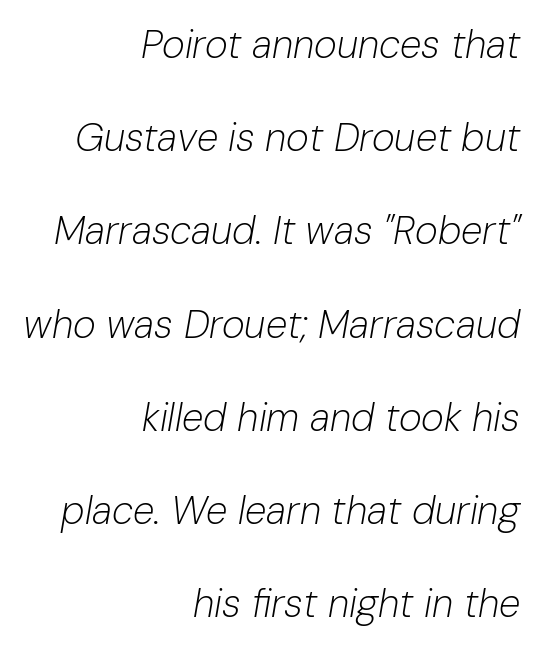
The image shows 39 px light type, italic (leaning right); set right-aligned, loose line spacing (2.39x), normal letter spacing, not underlined; low stroke contrast and a medium x-height.
